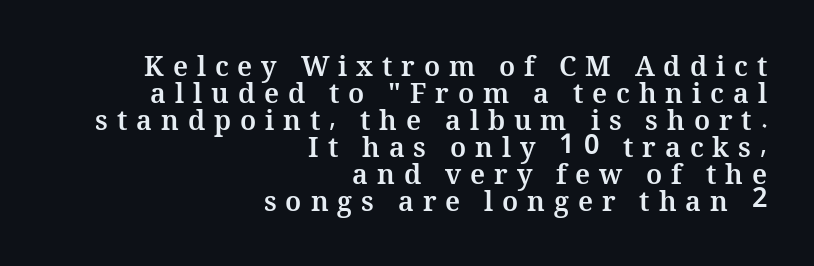
Notice how the stems are strictly vertical — no italics here. These lines have a slow, spaced-out rhythm from letter to letter. Each glyph is drawn with heavy, bold strokes. Closely set lines give the paragraph a compact silhouette.
